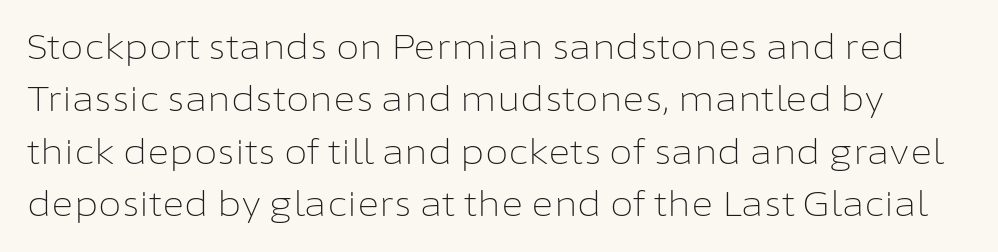
{"serif": "no", "italic": "no", "bold": "no", "weight": "light", "width": "normal", "stroke_contrast": "low", "x_height": "medium", "monospaced": "no", "underline": "no", "line_spacing": "normal", "line_spacing_ratio": 1.54, "letter_spacing": "normal", "letter_spacing_em": 0.0, "glyph_px": 34}
